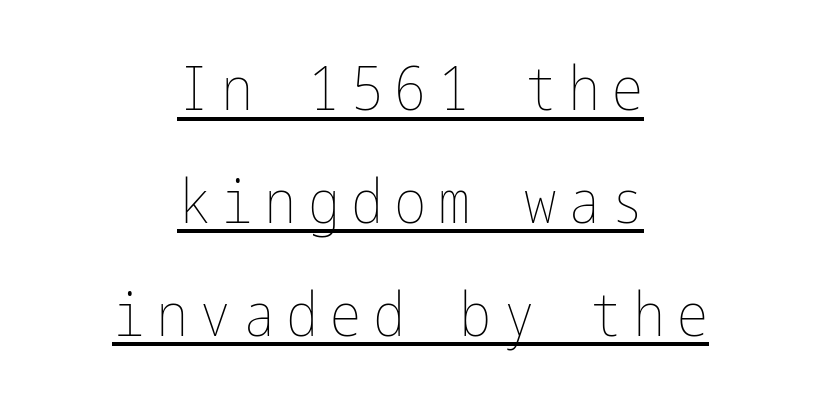
Q: Is the text bold? A: No.
Q: Is the text italic (slanted)? A: No, it is upright.
Q: Is the text underlined? A: Yes.
Q: How is the paragraph aligned? A: Centered.
Q: Width (condensed, normal, or wide)? A: Condensed.
Q: Stroke contrast? A: Low.
Q: x-height? A: Medium.
